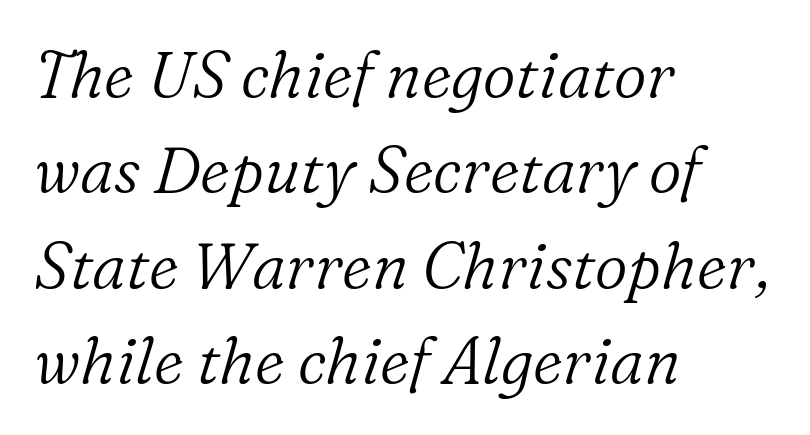
Is this a fixed-width face? No — the glyphs have proportional, varying widths. Rendered with sloped, italic letterforms. Nothing heavy about these letters — not bold at all. Quick note: interline space is typical. Each letter's strokes conclude with small projecting serifs.
